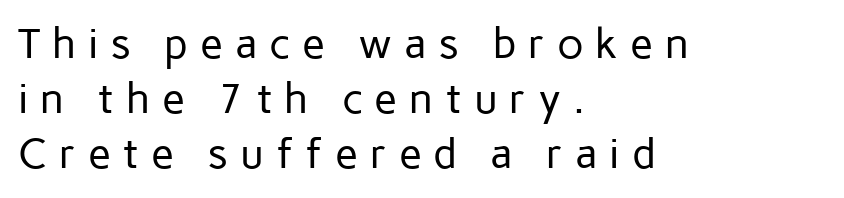
The image shows 42 px regular-weight sans-serif type, upright; set left-aligned, normal line spacing (1.31x), unusually wide letter spacing (+0.28 em), not underlined; low stroke contrast and a medium x-height.
